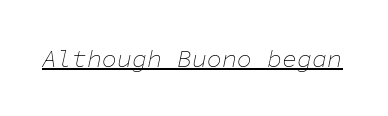
Nobody touched the tracking dial on this one. Each line of the rendering has a horizontal stroke beneath the glyphs. Designer's note — italics engaged. Think standard paragraph weight, or any step lighter than that.
